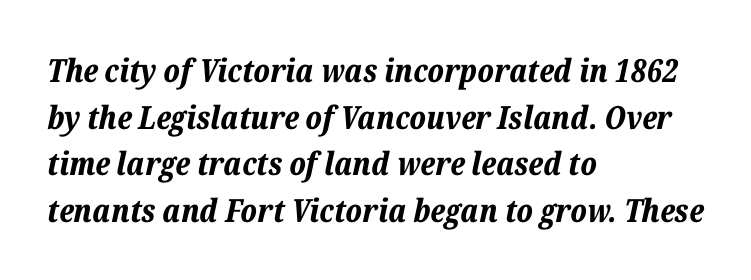
Q: Is the text bold? A: Yes.
Q: Is the text italic (slanted)? A: Yes, it leans right by about 12 degrees.
Q: Is the text underlined? A: No.
Q: How is the paragraph aligned? A: Left-aligned.
Q: Is the spacing between letters normal or unusually wide? A: Normal.
Q: Is the spacing between lines tight, normal or loose? A: Normal.
Q: Width (condensed, normal, or wide)? A: Normal.
Q: Stroke contrast? A: Low.
Q: x-height? A: Medium.
Q: Monospaced? A: No.
